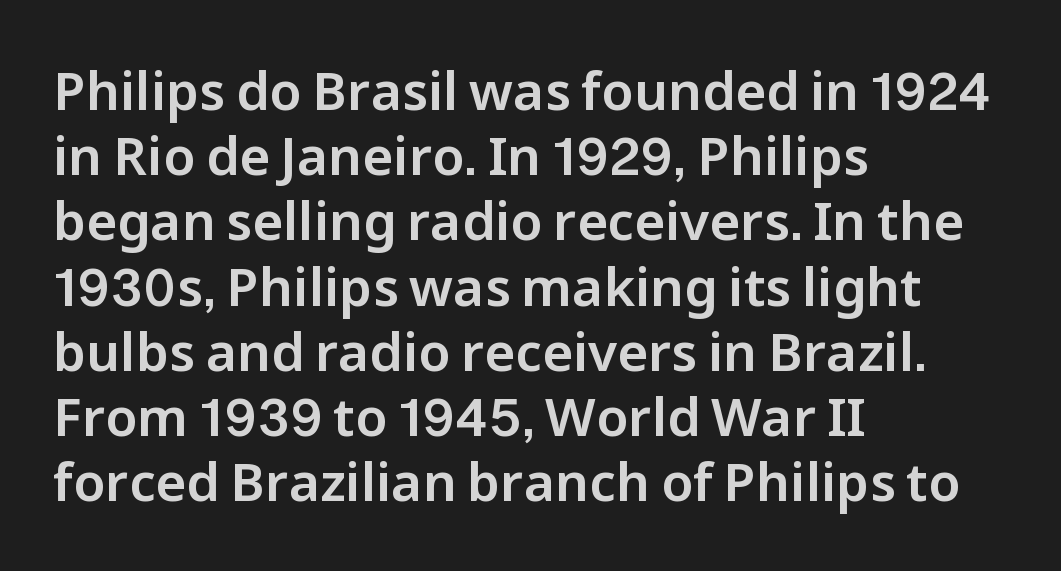
Each letter keeps its own natural width here, so spacing adapts to shape. Tall strokes in this sample are plumb rather than angled. Leftover space on each line is placed entirely after the last word. You can tell from the bare stems that sans-serif type was used. Check under the words: just untouched page. Honestly, the letter spacing is just normal — you wouldn't notice it.
